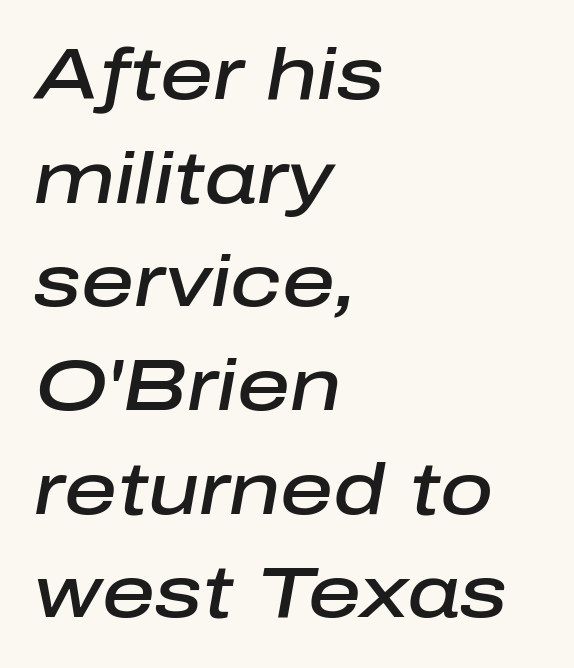
Character widths vary here, with narrow letters taking less room than wide ones. Yep, that's italic — everything's leaning. These words are printed semibold, heavier than regular yet not bold. The designer left line spacing at the default.
